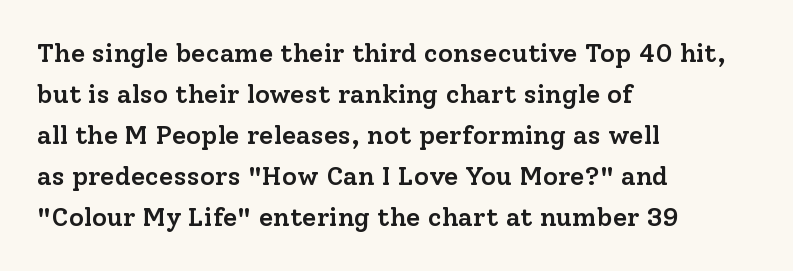
Q: Is the text bold? A: Semi-bold.
Q: Is the text italic (slanted)? A: No, it is upright.
Q: Is the text underlined? A: No.
Q: How is the paragraph aligned? A: Left-aligned.
Q: Is the spacing between letters normal or unusually wide? A: Normal.
Q: Is the spacing between lines tight, normal or loose? A: Normal.
